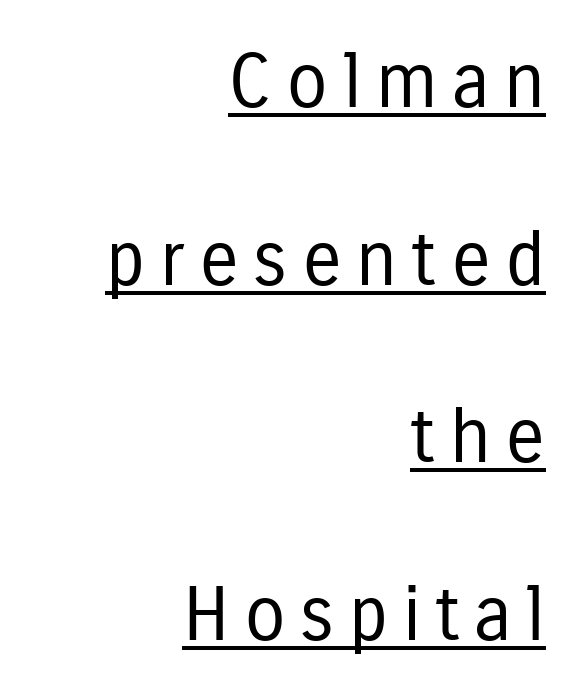
The image shows 75 px regular-weight, condensed sans-serif type, upright; set right-aligned, loose line spacing (2.37x), underlined; low stroke contrast and a medium x-height.
